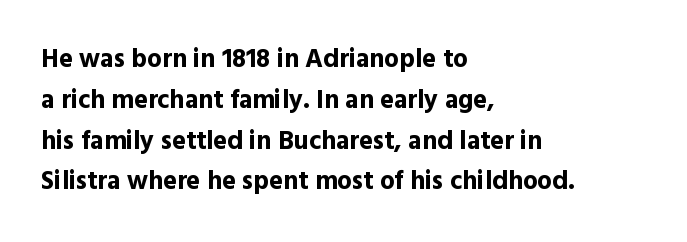
Q: Is the text bold? A: Yes.
Q: Is the text italic (slanted)? A: No, it is upright.
Q: Is the text underlined? A: No.
Q: How is the paragraph aligned? A: Left-aligned.
Q: Is the spacing between letters normal or unusually wide? A: Normal.
Q: Is the spacing between lines tight, normal or loose? A: Normal.
